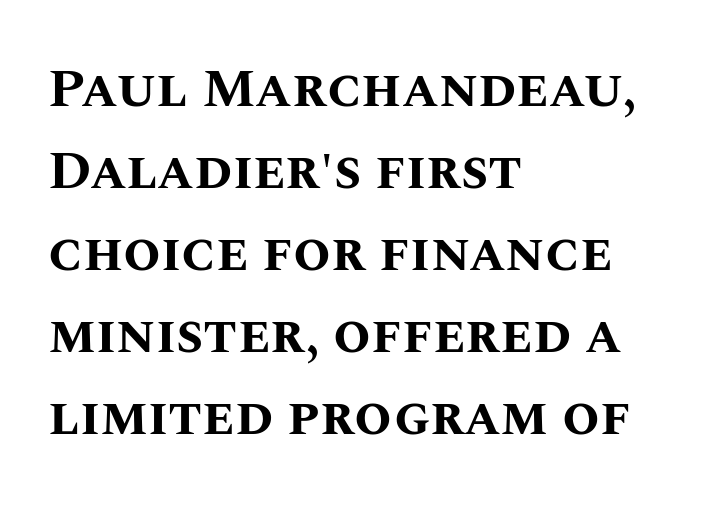
The typography opts for an upright posture over an oblique one. What stands out about the letter spacing? Nothing — it is the standard amount. Character widths vary here, with narrow letters taking less room than wide ones. The rag falls on the right side of this text block. Only glyphs here, with clear space below each row. Line spacing here is normal.
